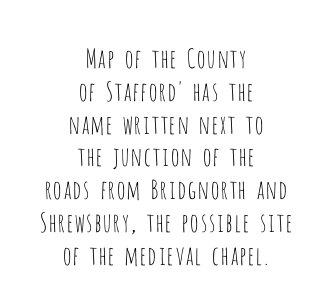
{"italic": "no", "bold": "no", "underline": "no", "align": "center", "line_spacing": "normal", "line_spacing_ratio": 1.26, "letter_spacing": "normal", "letter_spacing_em": 0.0, "glyph_px": 26}
